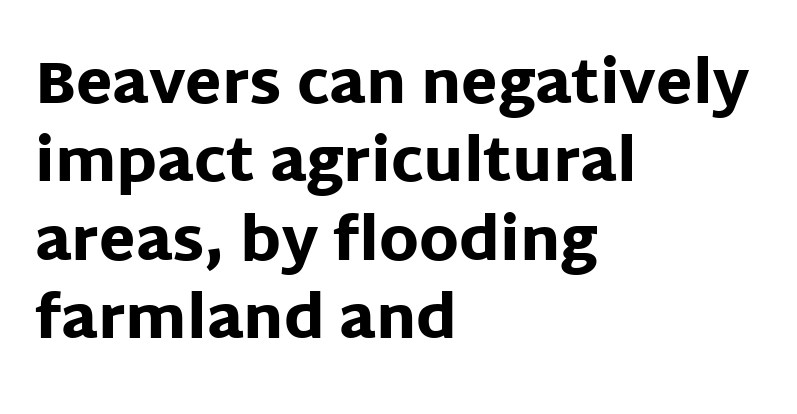
The image shows 59 px heavy sans-serif type, upright; set left-aligned, normal line spacing (1.33x), normal letter spacing, not underlined; low stroke contrast and a large x-height.
